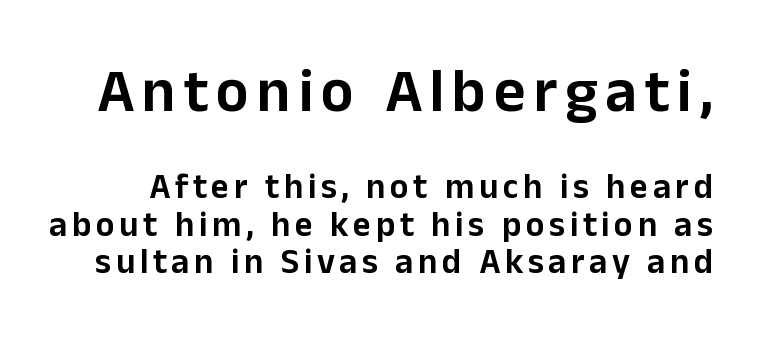
I'd call this a sans setting — the letters go barefoot. The face used here is proportionally spaced, like ordinary book or web type. Unmarked baselines from the first word to the last. The letters stand straight up with perfectly vertical stems. Two sizes are in play, and the larger belongs to the first block. Line spacing here is tight.
